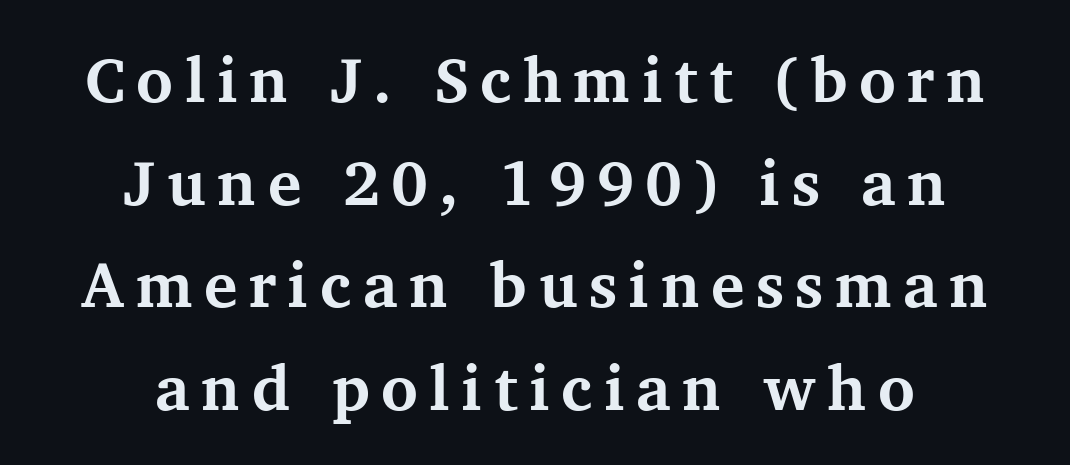
Q: Is the text bold? A: Yes.
Q: Is the text italic (slanted)? A: No, it is upright.
Q: Is the typeface a serif or a sans-serif typeface? A: Serif.
Q: Is the text underlined? A: No.
Q: How is the paragraph aligned? A: Centered.
Q: Is the spacing between lines tight, normal or loose? A: Normal.
Q: Width (condensed, normal, or wide)? A: Normal.
Q: Stroke contrast? A: Medium.
Q: x-height? A: Medium.
Q: Monospaced? A: No.
